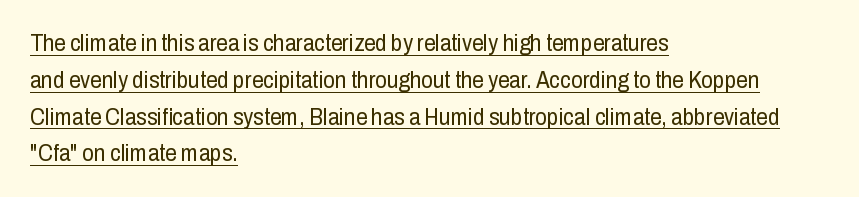
The text block is weighted toward the left margin, trailing off unevenly rightward. The gaps between neighbouring characters are ordinary and unremarkable. Compared with a typical body face, this is equally light or lighter still. The rendering uses the underline text-decoration. Line spacing here is normal.
